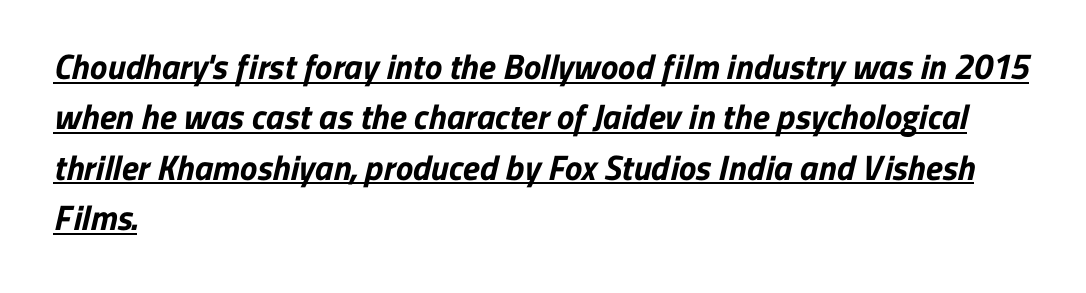
{"serif": "no", "bold": "yes", "weight": "bold", "width": "normal", "stroke_contrast": "low", "x_height": "medium", "monospaced": "no", "underline": "yes", "align": "left", "line_spacing": "normal", "line_spacing_ratio": 1.44, "letter_spacing": "normal", "letter_spacing_em": 0.0, "glyph_px": 35}
